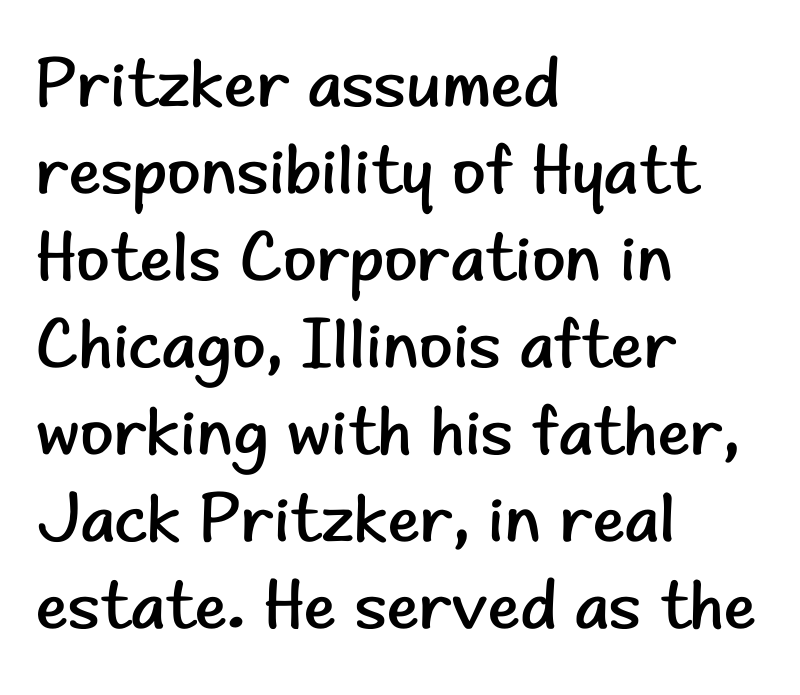
The image shows 69 px regular-weight sans-serif type, upright; set left-aligned, normal line spacing (1.26x), normal letter spacing, not underlined; low stroke contrast and a small x-height.
